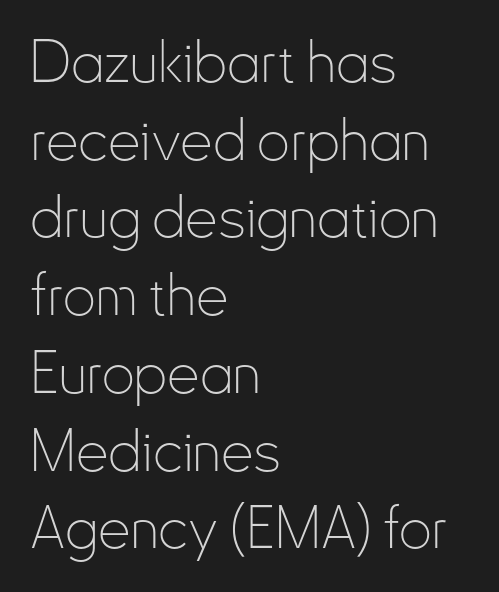
Q: Is the text bold? A: No.
Q: Is the text italic (slanted)? A: No, it is upright.
Q: Is the typeface a serif or a sans-serif typeface? A: Sans-serif.
Q: Is the text underlined? A: No.
Q: How is the paragraph aligned? A: Left-aligned.
Q: Is the spacing between letters normal or unusually wide? A: Normal.
Q: Is the spacing between lines tight, normal or loose? A: Normal.
Q: Width (condensed, normal, or wide)? A: Condensed.
Q: Stroke contrast? A: Low.
Q: x-height? A: Small.
Q: Monospaced? A: No.
